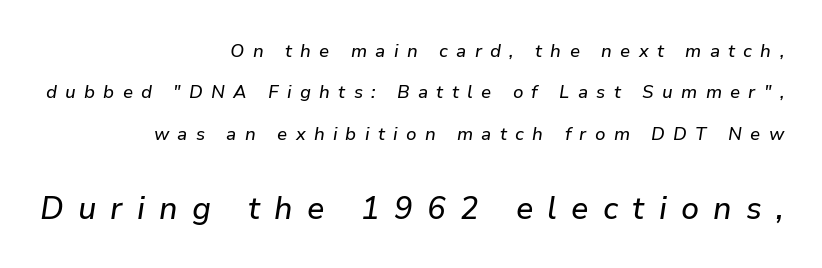
{"italic": "yes", "lean": "right", "slant_degrees": 9, "width": "normal", "stroke_contrast": "low", "x_height": "medium", "monospaced": "no", "underline": "no", "align": "right", "line_spacing": "loose", "line_spacing_ratio": 2.3, "letter_spacing": "wide", "letter_spacing_em": 0.46, "larger_block": "second", "size_ratio": 1.72, "glyph_px": 31}
